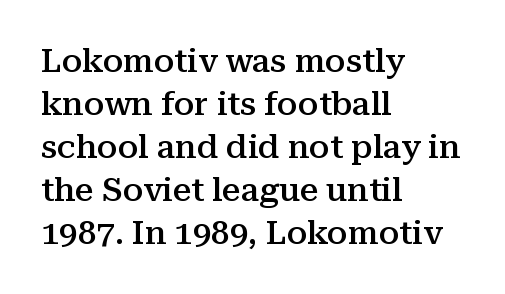
A typesetter would call this proportional, since set widths differ per character. Note: serifs present on the glyphs. The rendering uses a moderate line-height, typical for paragraphs. A typesetter would call this zero additional tracking. Typesetter's note: demi weight, one step under bold.
